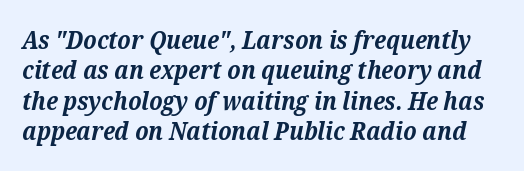
Q: Is the text bold? A: Yes.
Q: Is the text italic (slanted)? A: Yes, it leans right by about 12 degrees.
Q: Is the text underlined? A: No.
Q: Is the spacing between letters normal or unusually wide? A: Normal.
